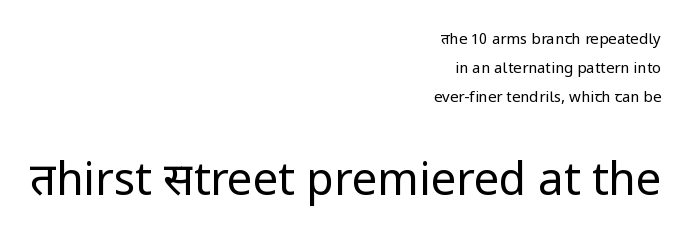
Q: Is the text bold? A: No.
Q: Is the text italic (slanted)? A: No, it is upright.
Q: Is the typeface a serif or a sans-serif typeface? A: Sans-serif.
Q: Is the text underlined? A: No.
Q: How is the paragraph aligned? A: Right-aligned.
Q: Is the spacing between letters normal or unusually wide? A: Normal.
Q: Is the spacing between lines tight, normal or loose? A: Loose.
Q: Which block of text is set in a larger size, the first (top) or the second (bottom)? A: The second (bottom) one.
Q: Width (condensed, normal, or wide)? A: Normal.
Q: Stroke contrast? A: Low.
Q: x-height? A: Medium.
Q: Monospaced? A: No.
